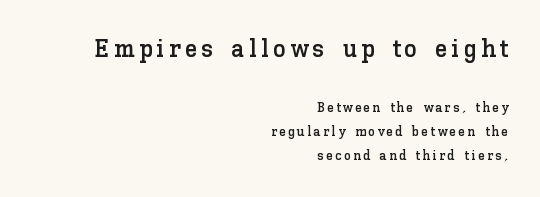
You get the large type first, then a drop to smaller type. The paragraph shown leans on its right margin. No italicization has been applied; the sample stays upright. The space beneath each line is pristine and unruled.
